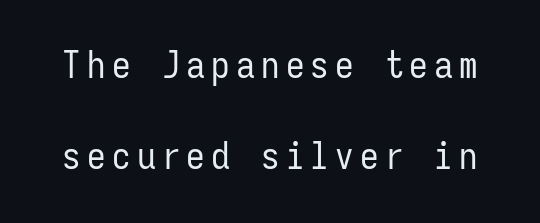
Q: Is the text bold? A: No.
Q: Is the text italic (slanted)? A: No, it is upright.
Q: Is the typeface a serif or a sans-serif typeface? A: Sans-serif.
Q: Is the text underlined? A: No.
Q: Is the spacing between lines tight, normal or loose? A: Loose.
Q: Width (condensed, normal, or wide)? A: Condensed.
Q: Stroke contrast? A: Low.
Q: x-height? A: Medium.
Q: Monospaced? A: Yes.
